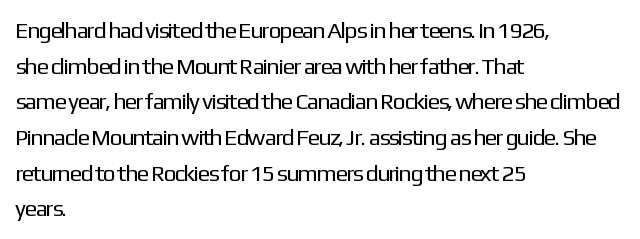
The image shows 23 px text type, upright; set left-aligned, normal line spacing (1.55x), normal letter spacing, not underlined.
